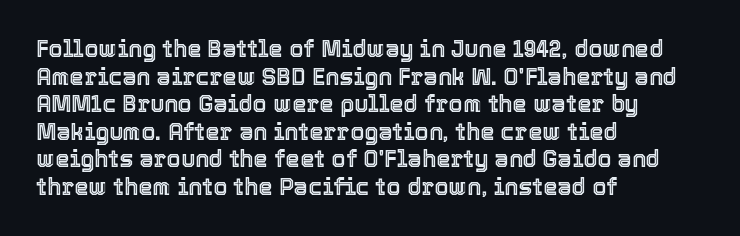
The image shows 23 px text type, upright; set left-aligned, line spacing 1.2x, normal letter spacing, not underlined.
